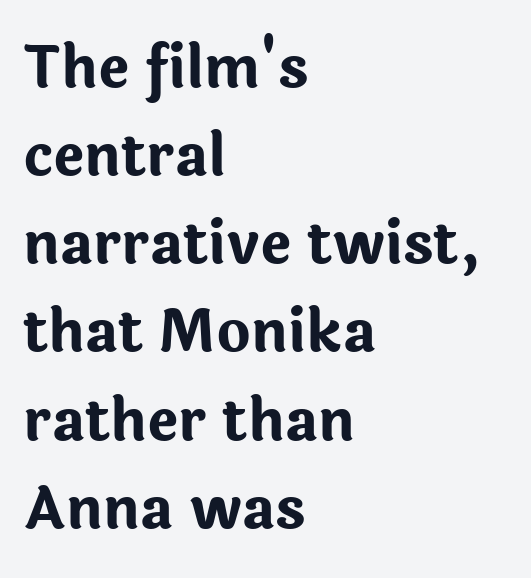
A normal amount of white space separates one row of letters from the next. Varying glyph widths throughout — classic text-font behaviour. This rendering leaves character spacing at its baseline value. The compositor pushed each line to the left boundary. Do the letters lean? They stand straight. Serif or sans? Sans — the stroke terminals are bare.
